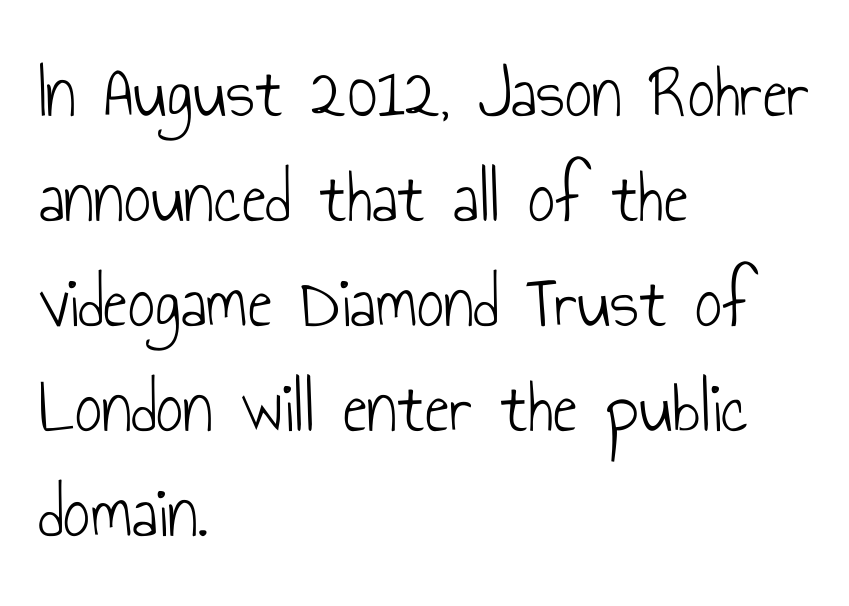
The image shows 75 px light, condensed sans-serif type, upright; set left-aligned, normal line spacing (1.4x), normal letter spacing, not underlined; low stroke contrast and a small x-height.
